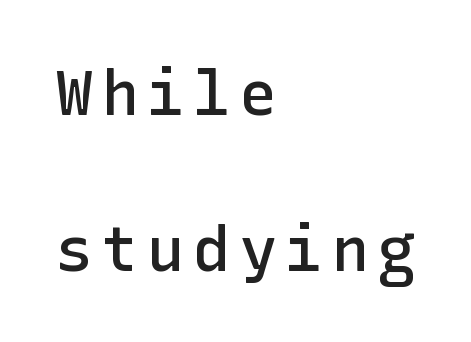
Lines of text with bare space underneath. Regarding serifs, this sample does without them. The strokes are fattened partway — semibold, not bold. Line starts are locked; line ends wander.
